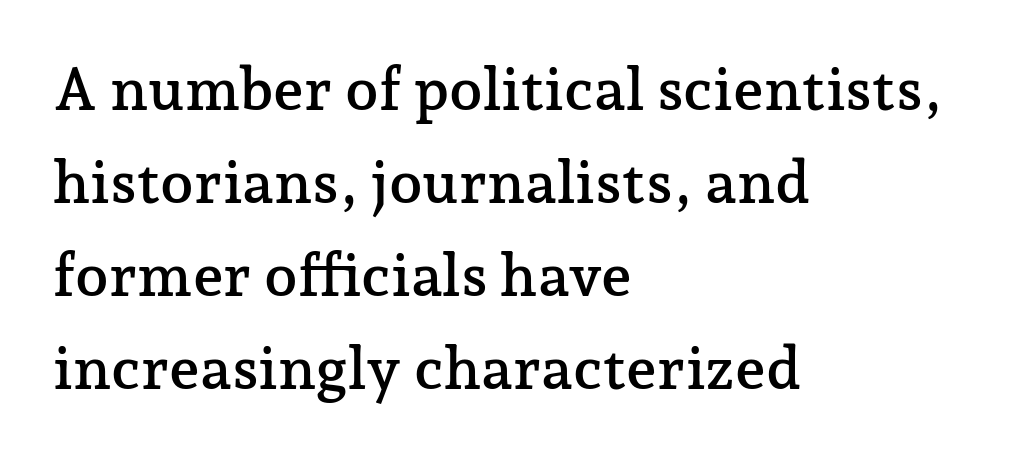
Q: Is the text italic (slanted)? A: No, it is upright.
Q: Is the typeface a serif or a sans-serif typeface? A: Serif.
Q: Is the text underlined? A: No.
Q: How is the paragraph aligned? A: Left-aligned.
Q: Is the spacing between letters normal or unusually wide? A: Normal.
Q: Is the spacing between lines tight, normal or loose? A: Normal.
Q: Width (condensed, normal, or wide)? A: Normal.
Q: Stroke contrast? A: Low.
Q: x-height? A: Medium.
Q: Monospaced? A: No.
